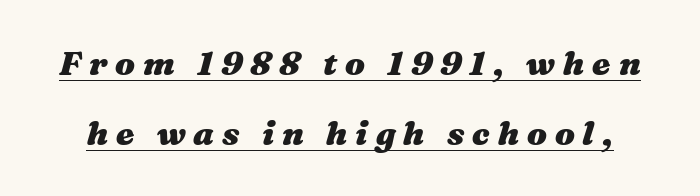
This is underlined copy, the kind a proofreader might mark for attention. If you drew a line through each stem, it would be angled. Its strokes are broad and dark, the hallmark of bold type. These lines stand farther apart than default settings would place them. The passage shown has open, widely tracked lettering throughout.
